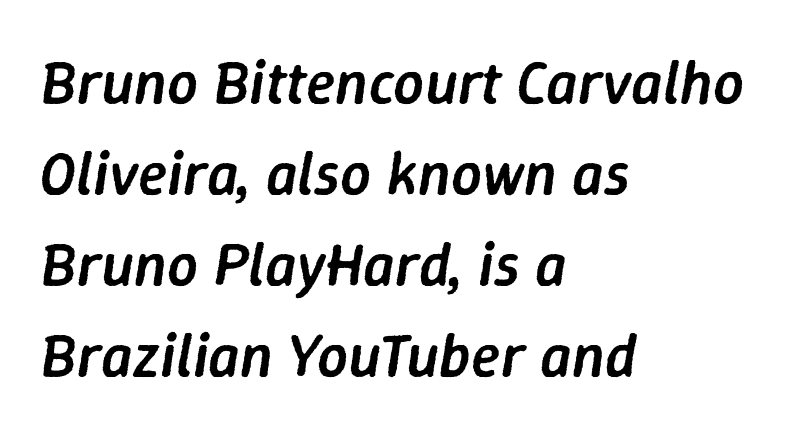
The image shows 61 px semibold type, italic (leaning right); set left-aligned, normal line spacing (1.49x), normal letter spacing, not underlined; low stroke contrast and a medium x-height.
